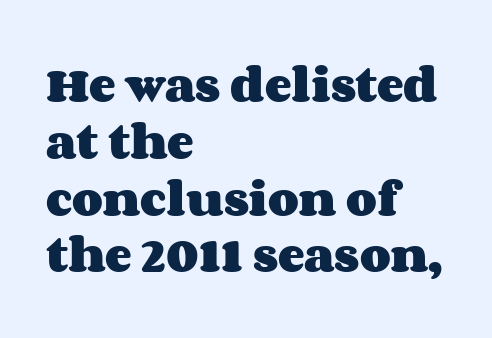
Q: Is the text bold? A: Yes.
Q: Is the text italic (slanted)? A: No, it is upright.
Q: Is the text underlined? A: No.
Q: How is the paragraph aligned? A: Left-aligned.
Q: Is the spacing between letters normal or unusually wide? A: Normal.
Q: Is the spacing between lines tight, normal or loose? A: Normal.
Q: Width (condensed, normal, or wide)? A: Wide.
Q: Stroke contrast? A: Medium.
Q: x-height? A: Large.
Q: Monospaced? A: No.
